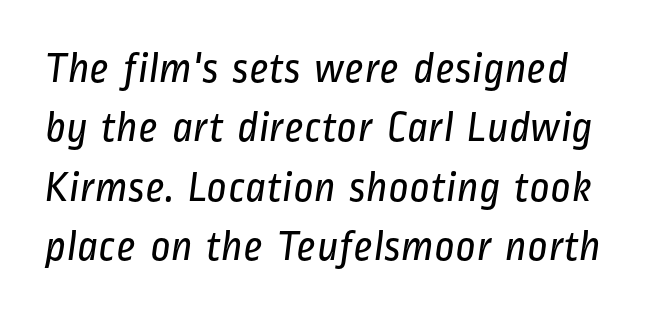
{"serif": "no", "bold": "no", "weight": "regular", "width": "condensed", "stroke_contrast": "low", "x_height": "medium", "monospaced": "no", "underline": "no", "line_spacing": "normal", "line_spacing_ratio": 1.35, "letter_spacing": "normal", "letter_spacing_em": 0.0, "glyph_px": 44}
